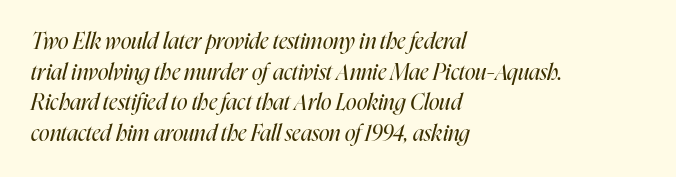
{"italic": "yes", "lean": "right", "slant_degrees": 16, "bold": "no", "underline": "no", "align": "left", "line_spacing": "normal", "line_spacing_ratio": 1.39, "letter_spacing": "normal", "letter_spacing_em": 0.0, "glyph_px": 22}
